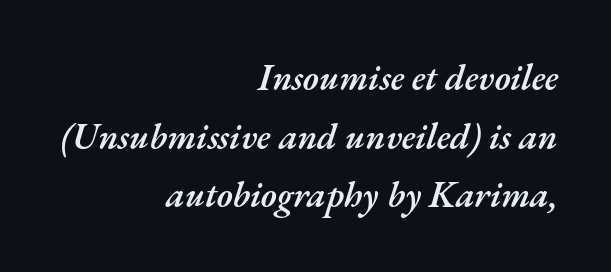
Q: Is the text bold? A: Semi-bold.
Q: Is the text italic (slanted)? A: Yes, it leans right by about 17 degrees.
Q: Is the text underlined? A: No.
Q: How is the paragraph aligned? A: Right-aligned.
Q: Is the spacing between letters normal or unusually wide? A: Normal.
Q: Is the spacing between lines tight, normal or loose? A: Normal.
Q: Width (condensed, normal, or wide)? A: Normal.
Q: Stroke contrast? A: Medium.
Q: x-height? A: Small.
Q: Monospaced? A: No.
